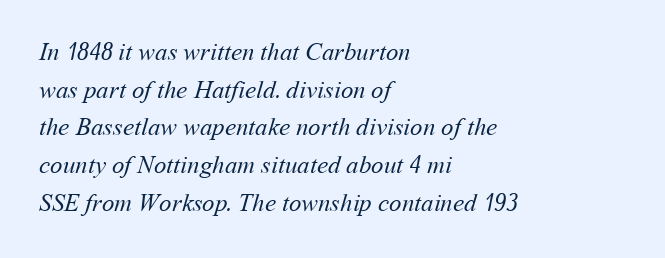
The image shows 25 px text type; set left-aligned, normal line spacing (1.51x), normal letter spacing, not underlined.
